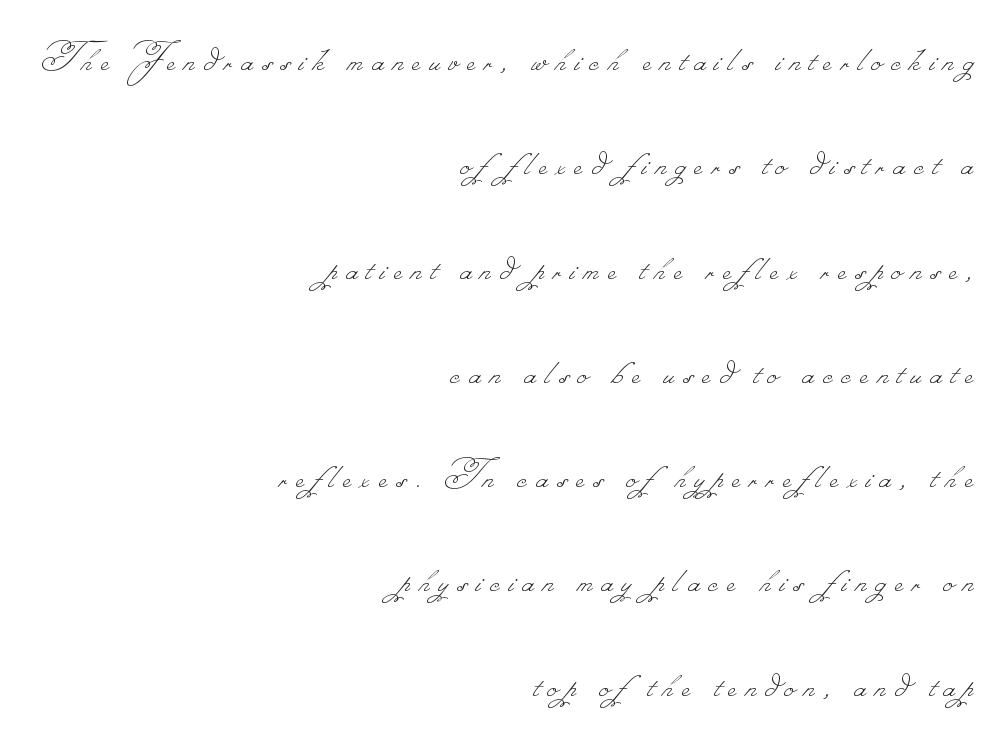
{"bold": "no", "weight": "thin", "width": "normal", "stroke_contrast": "low", "monospaced": "no", "underline": "no", "align": "right", "line_spacing": "loose", "line_spacing_ratio": 2.37, "letter_spacing": "wide", "letter_spacing_em": 0.21, "glyph_px": 44}
